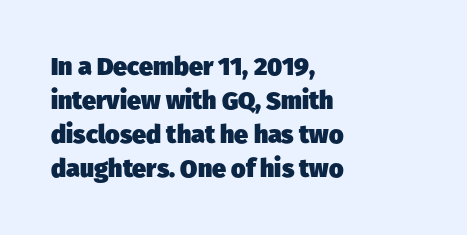
{"bold": "yes", "underline": "no", "align": "left", "line_spacing": "normal", "line_spacing_ratio": 1.36, "letter_spacing": "normal", "letter_spacing_em": 0.0, "glyph_px": 25}
